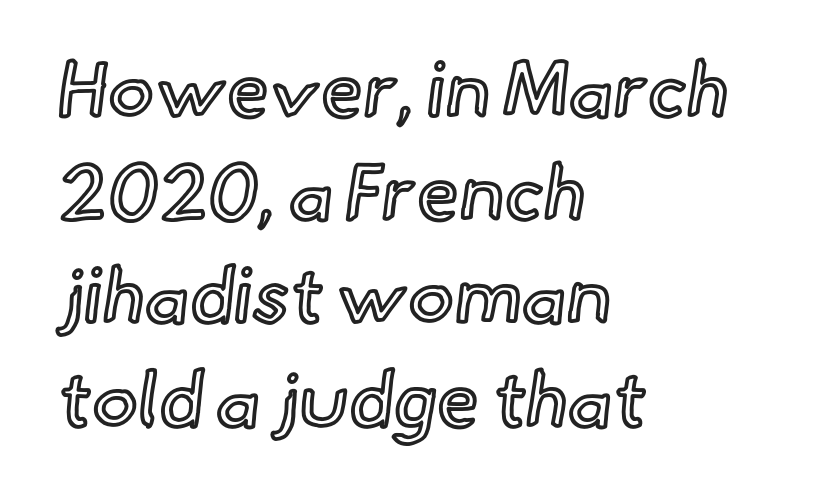
The image shows 77 px text type; set left-aligned, normal line spacing (1.34x), normal letter spacing, not underlined; a small x-height.
